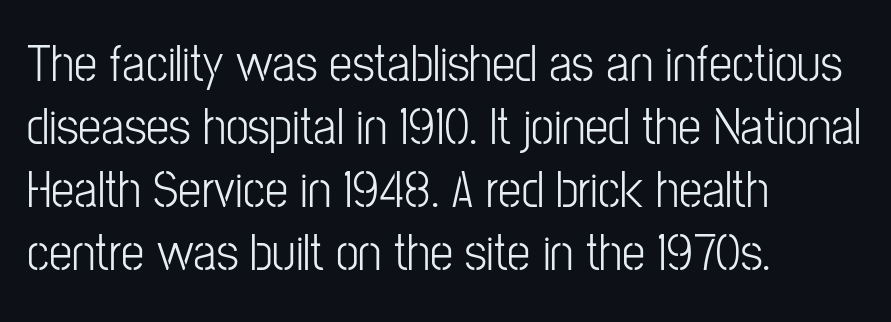
The image shows 52 px light, condensed sans-serif type, upright; set left-aligned, line spacing 1.21x, normal letter spacing, not underlined; low stroke contrast and a medium x-height.
